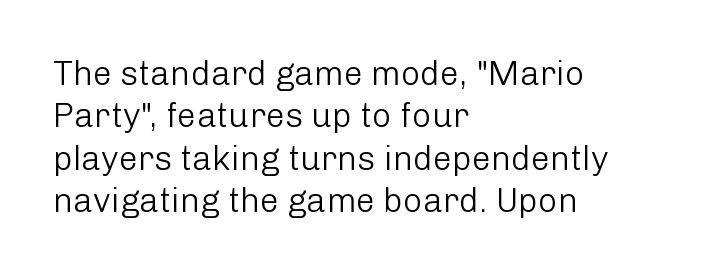
The image shows 34 px light sans-serif type, upright; set left-aligned, normal line spacing (1.25x), normal letter spacing, not underlined; low stroke contrast and a medium x-height.
